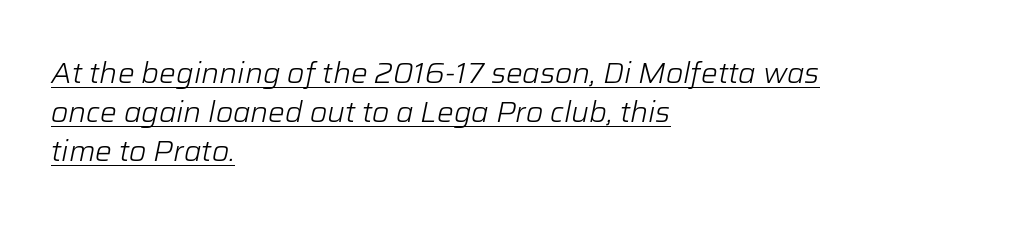
{"italic": "yes", "lean": "right", "slant_degrees": 12, "bold": "no", "weight": "light", "width": "normal", "stroke_contrast": "low", "x_height": "medium", "monospaced": "no", "underline": "yes", "align": "left", "line_spacing": "normal", "line_spacing_ratio": 1.4, "letter_spacing": "normal", "letter_spacing_em": 0.0, "glyph_px": 28}
